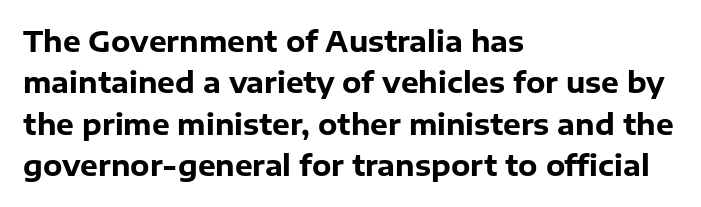
Each row of text sits above clean, open space. Alignment: flush left. Reading down the column, the eye jumps a familiar distance to each next line. Weight check: bold — yes, fully. Typographically, this falls in the sans-serif category.
